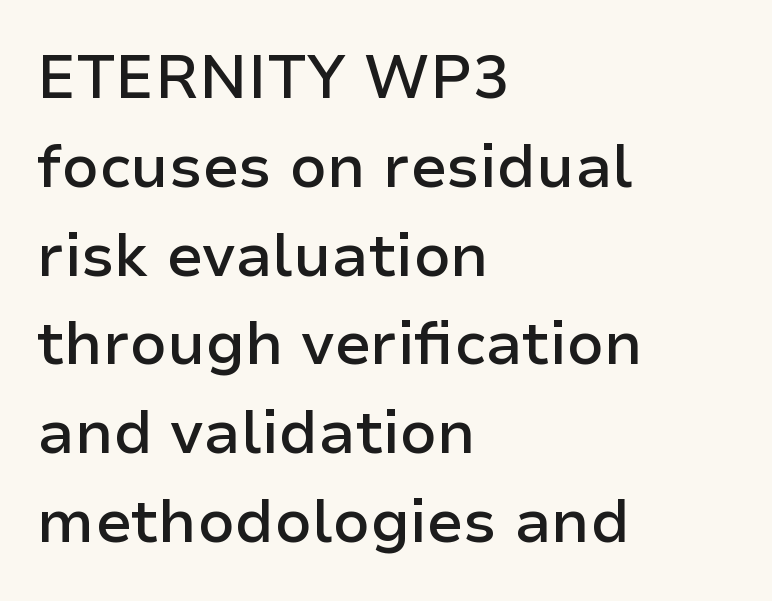
The image shows 60 px semibold sans-serif type, upright; set left-aligned, normal line spacing (1.48x), normal letter spacing, not underlined; low stroke contrast and a medium x-height.
